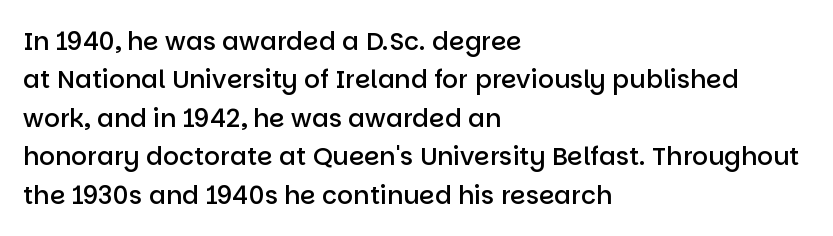
{"italic": "no", "bold": "semi", "underline": "no", "align": "left", "line_spacing": "normal", "line_spacing_ratio": 1.54, "letter_spacing": "normal", "letter_spacing_em": 0.0, "glyph_px": 25}
